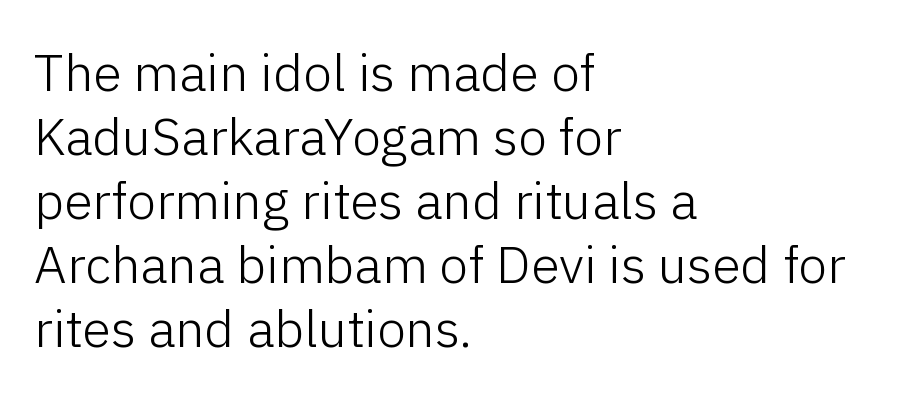
{"serif": "no", "italic": "no", "bold": "no", "weight": "light", "width": "normal", "stroke_contrast": "low", "x_height": "medium", "monospaced": "no", "underline": "no", "align": "left", "line_spacing_ratio": 1.23, "letter_spacing": "normal", "letter_spacing_em": 0.0, "glyph_px": 52}
